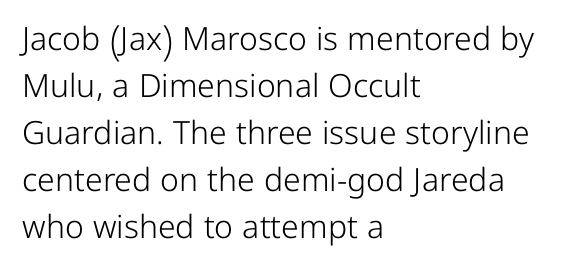
Vertical strokes here are truly vertical. Students, note that the glyphs here touch the page at normal intervals. The rendering uses natural spacing where letterforms have individual widths. Quick note: underline off. Letterform terminals end flat and unadorned throughout the passage.
